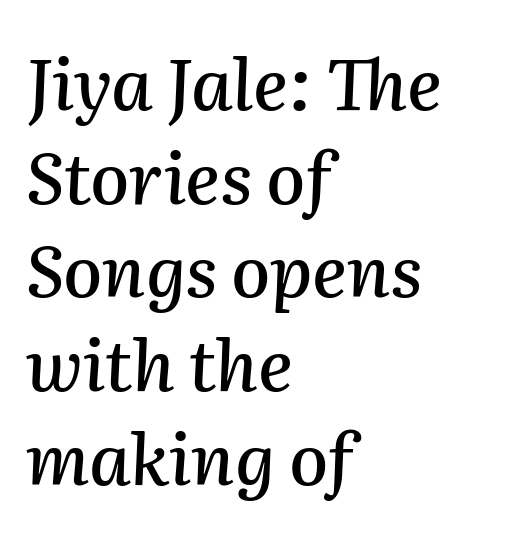
{"italic": "yes", "lean": "right", "slant_degrees": 2, "width": "normal", "stroke_contrast": "medium", "x_height": "medium", "monospaced": "no", "underline": "no", "align": "left", "line_spacing": "normal", "line_spacing_ratio": 1.32, "letter_spacing": "normal", "letter_spacing_em": 0.0, "glyph_px": 71}
